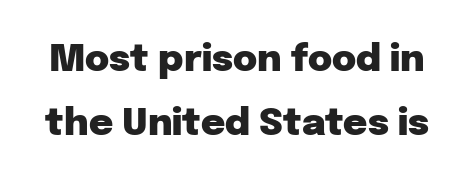
Q: Is the text bold? A: Yes.
Q: Is the text italic (slanted)? A: No, it is upright.
Q: Is the typeface a serif or a sans-serif typeface? A: Sans-serif.
Q: Is the text underlined? A: No.
Q: Is the spacing between letters normal or unusually wide? A: Normal.
Q: Width (condensed, normal, or wide)? A: Normal.
Q: Stroke contrast? A: Low.
Q: x-height? A: Medium.
Q: Monospaced? A: No.
